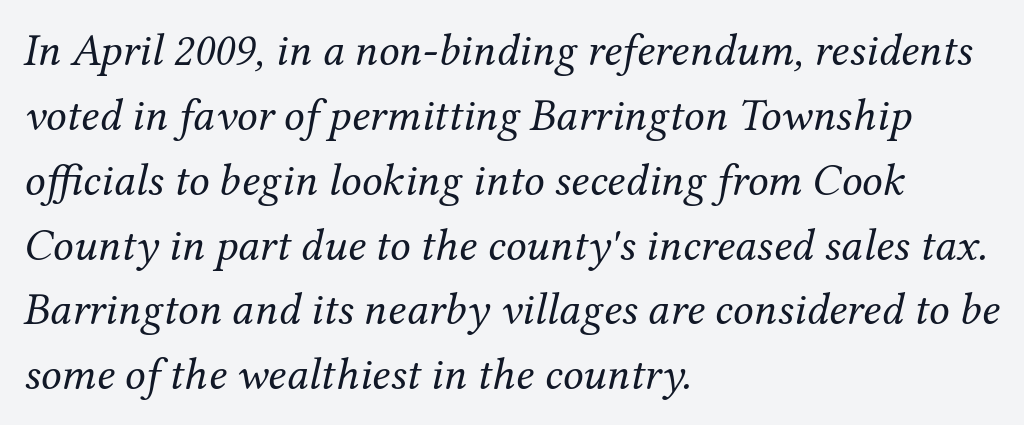
The image shows 46 px regular-weight serif type, italic (leaning right); set left-aligned, normal line spacing (1.41x), normal letter spacing, not underlined; medium stroke contrast and a medium x-height.
